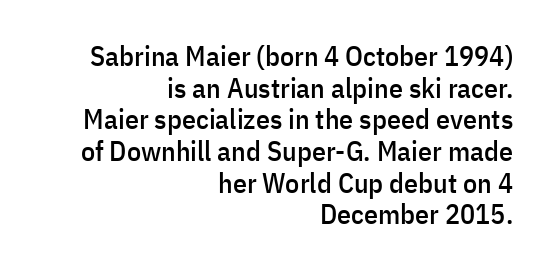
The image shows 28 px condensed sans-serif type, upright; set right-aligned, tight line spacing (1.13x), normal letter spacing, not underlined; low stroke contrast and a medium x-height.
